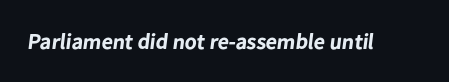
{"bold": "yes", "underline": "no", "letter_spacing": "normal", "letter_spacing_em": 0.0, "glyph_px": 22}
